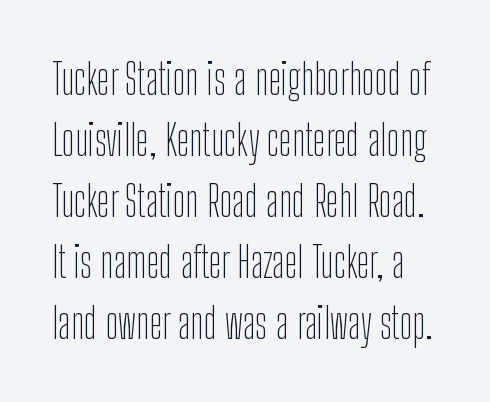
Q: Is the text bold? A: No.
Q: Is the text italic (slanted)? A: No, it is upright.
Q: Is the typeface a serif or a sans-serif typeface? A: Sans-serif.
Q: Is the text underlined? A: No.
Q: Is the spacing between letters normal or unusually wide? A: Normal.
Q: Is the spacing between lines tight, normal or loose? A: Normal.
Q: Width (condensed, normal, or wide)? A: Condensed.
Q: Stroke contrast? A: Low.
Q: x-height? A: Medium.
Q: Monospaced? A: No.
